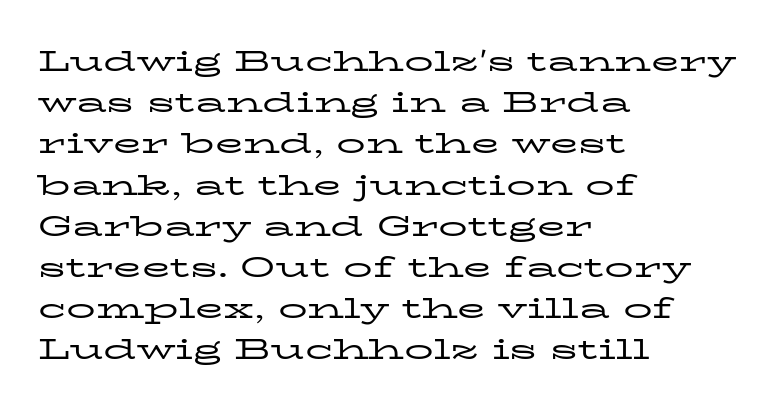
Q: Is the text bold? A: No.
Q: Is the text italic (slanted)? A: No, it is upright.
Q: Is the typeface a serif or a sans-serif typeface? A: Serif.
Q: Is the text underlined? A: No.
Q: How is the paragraph aligned? A: Left-aligned.
Q: Is the spacing between letters normal or unusually wide? A: Normal.
Q: Is the spacing between lines tight, normal or loose? A: Normal.
Q: Width (condensed, normal, or wide)? A: Wide.
Q: Stroke contrast? A: Low.
Q: x-height? A: Medium.
Q: Monospaced? A: No.
